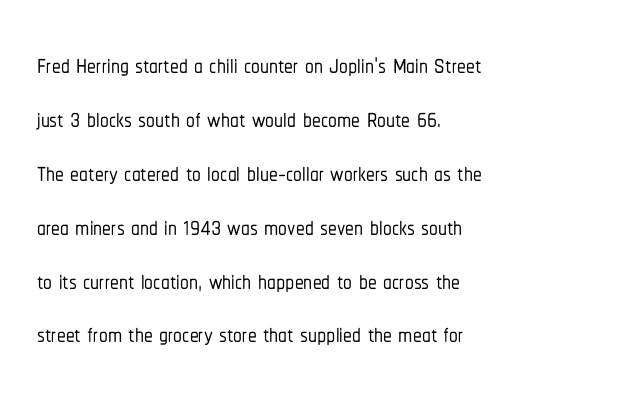
Q: Is the text italic (slanted)? A: No, it is upright.
Q: Is the typeface a serif or a sans-serif typeface? A: Sans-serif.
Q: Is the text underlined? A: No.
Q: How is the paragraph aligned? A: Left-aligned.
Q: Is the spacing between letters normal or unusually wide? A: Normal.
Q: Is the spacing between lines tight, normal or loose? A: Normal.
Q: Width (condensed, normal, or wide)? A: Condensed.
Q: Stroke contrast? A: Low.
Q: x-height? A: Medium.
Q: Monospaced? A: No.
